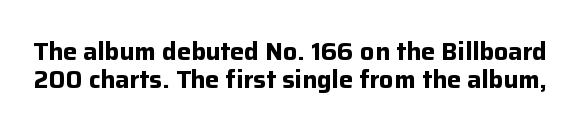
Bare-footed words on every line. Its strokes are broad and dark, the hallmark of bold type. The specimen reads as upright at a glance. Each word holds together tightly as a unit, with standard inter-letter gaps. The block of text is dense from top to bottom, with scant space between rows.
